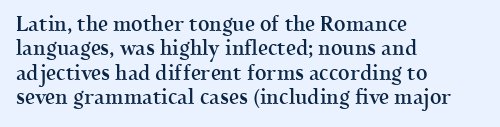
The image shows 20 px text type, upright; set left-aligned, line spacing 1.22x, normal letter spacing, not underlined.
